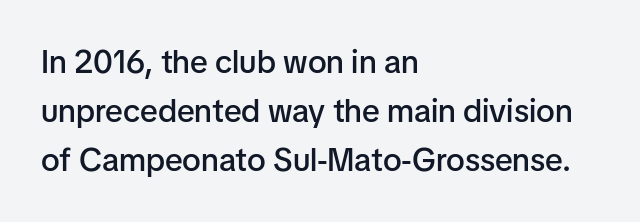
The image shows 32 px semibold sans-serif type, upright; set left-aligned, normal line spacing (1.53x), normal letter spacing, not underlined; low stroke contrast and a medium x-height.
